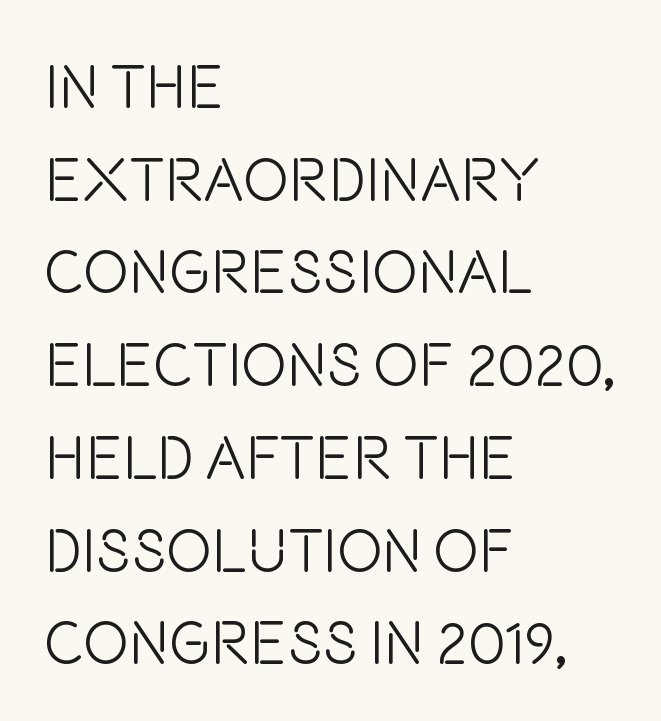
The image shows 61 px light, condensed sans-serif type, upright; set left-aligned, normal line spacing (1.52x), normal letter spacing, not underlined; low stroke contrast and a large x-height.
